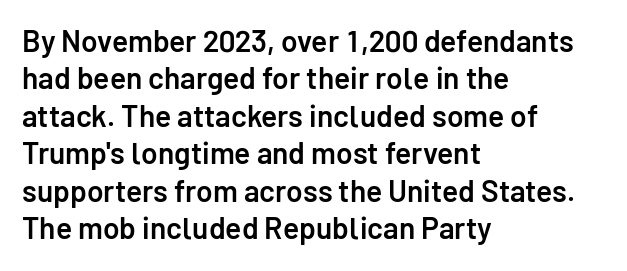
Q: Is the text bold? A: Semi-bold.
Q: Is the text italic (slanted)? A: No, it is upright.
Q: Is the typeface a serif or a sans-serif typeface? A: Sans-serif.
Q: Is the text underlined? A: No.
Q: How is the paragraph aligned? A: Left-aligned.
Q: Is the spacing between letters normal or unusually wide? A: Normal.
Q: Is the spacing between lines tight, normal or loose? A: Normal.
Q: Width (condensed, normal, or wide)? A: Normal.
Q: Stroke contrast? A: Low.
Q: x-height? A: Medium.
Q: Monospaced? A: No.
